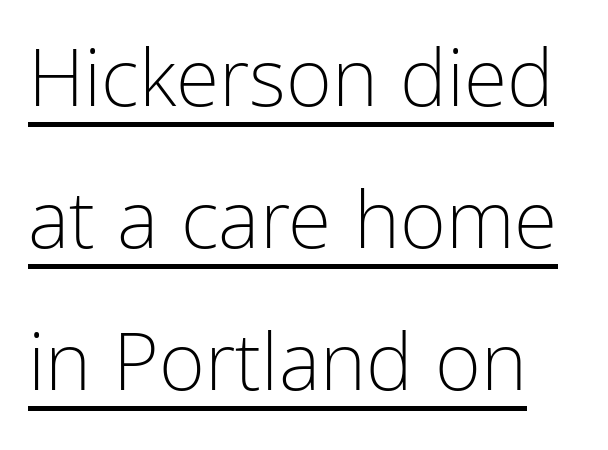
Q: Is the text bold? A: No.
Q: Is the text italic (slanted)? A: No, it is upright.
Q: Is the typeface a serif or a sans-serif typeface? A: Sans-serif.
Q: Is the text underlined? A: Yes.
Q: Is the spacing between letters normal or unusually wide? A: Normal.
Q: Width (condensed, normal, or wide)? A: Condensed.
Q: Stroke contrast? A: Low.
Q: x-height? A: Medium.
Q: Monospaced? A: No.
